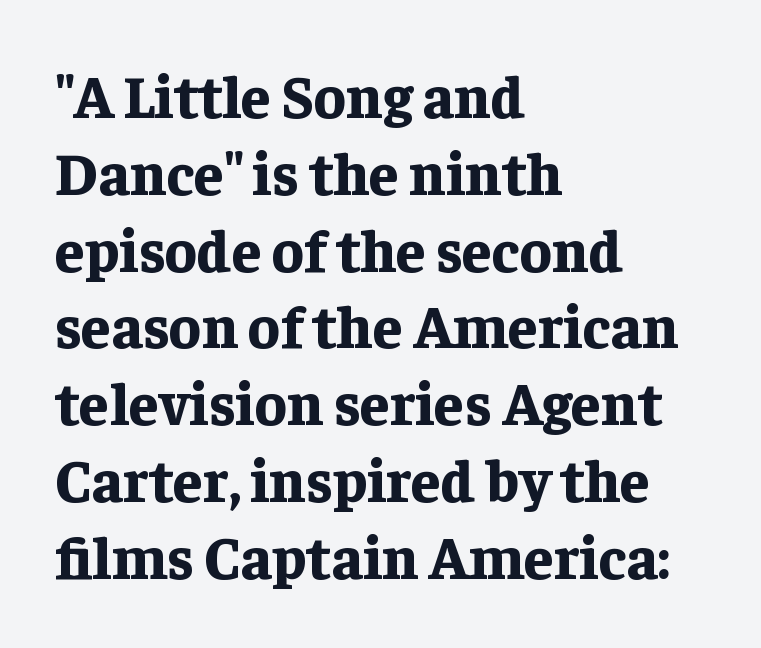
{"serif": "yes", "italic": "no", "bold": "yes", "weight": "bold", "width": "normal", "stroke_contrast": "low", "x_height": "medium", "monospaced": "no", "underline": "no", "align": "left", "line_spacing": "normal", "line_spacing_ratio": 1.28, "letter_spacing": "normal", "letter_spacing_em": 0.0, "glyph_px": 60}
